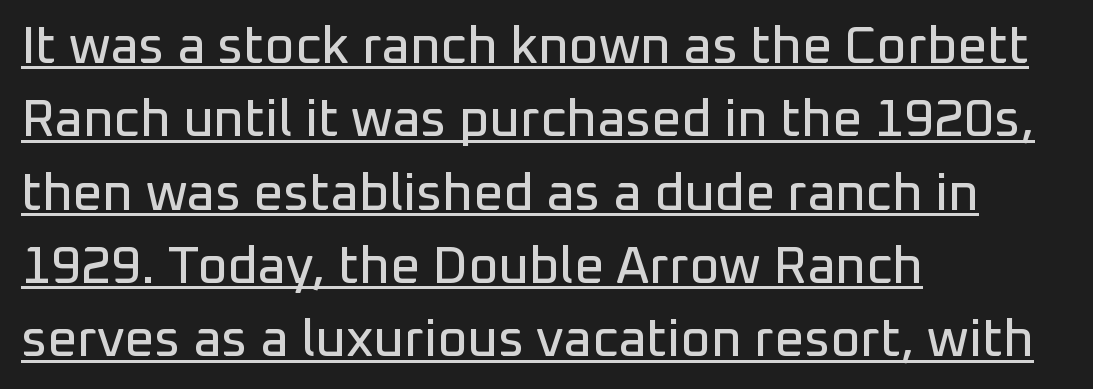
Q: Is the text italic (slanted)? A: No, it is upright.
Q: Is the typeface a serif or a sans-serif typeface? A: Sans-serif.
Q: Is the text underlined? A: Yes.
Q: How is the paragraph aligned? A: Left-aligned.
Q: Is the spacing between letters normal or unusually wide? A: Normal.
Q: Is the spacing between lines tight, normal or loose? A: Normal.
Q: Width (condensed, normal, or wide)? A: Normal.
Q: Stroke contrast? A: Low.
Q: x-height? A: Medium.
Q: Monospaced? A: No.
